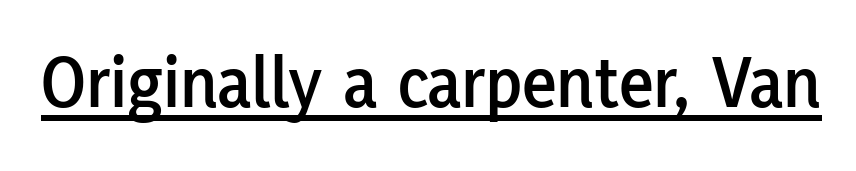
Q: Is the text italic (slanted)? A: No, it is upright.
Q: Is the typeface a serif or a sans-serif typeface? A: Sans-serif.
Q: Is the text underlined? A: Yes.
Q: Is the spacing between letters normal or unusually wide? A: Normal.
Q: Width (condensed, normal, or wide)? A: Normal.
Q: Stroke contrast? A: Low.
Q: x-height? A: Medium.
Q: Monospaced? A: No.
